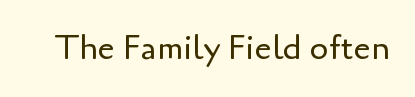
A typesetter would call this zero additional tracking. Has an underline been added? It has not. The font is comparable to plain body text, perhaps lighter. This sample uses a sans-serif face. A typesetter would call this proportional, since set widths differ per character. Tall strokes in this sample are plumb rather than angled.
